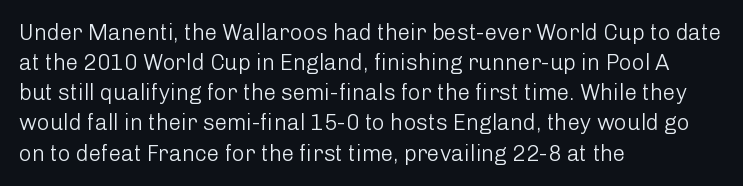
The image shows 22 px text type, upright; set left-aligned, normal line spacing (1.37x), normal letter spacing, not underlined.
